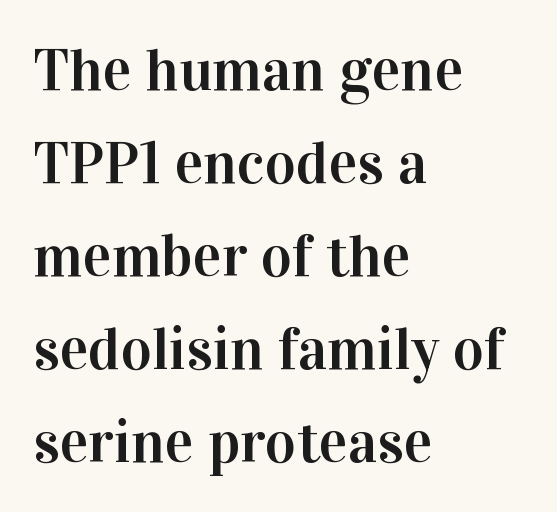
The image shows 60 px serif type, upright; set left-aligned, normal line spacing (1.55x), normal letter spacing, not underlined; high stroke contrast and a medium x-height.
